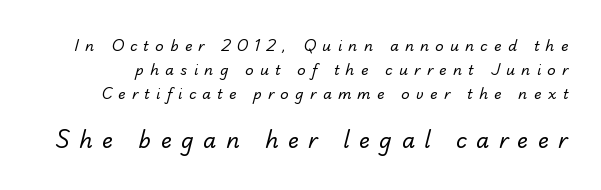
The composition opens small and finishes big. Weight: not bold — regular or lighter. The baseline area is clear. Vertical spacing — default. Look at the tracking — it's clearly loosened, letters drifting apart.
